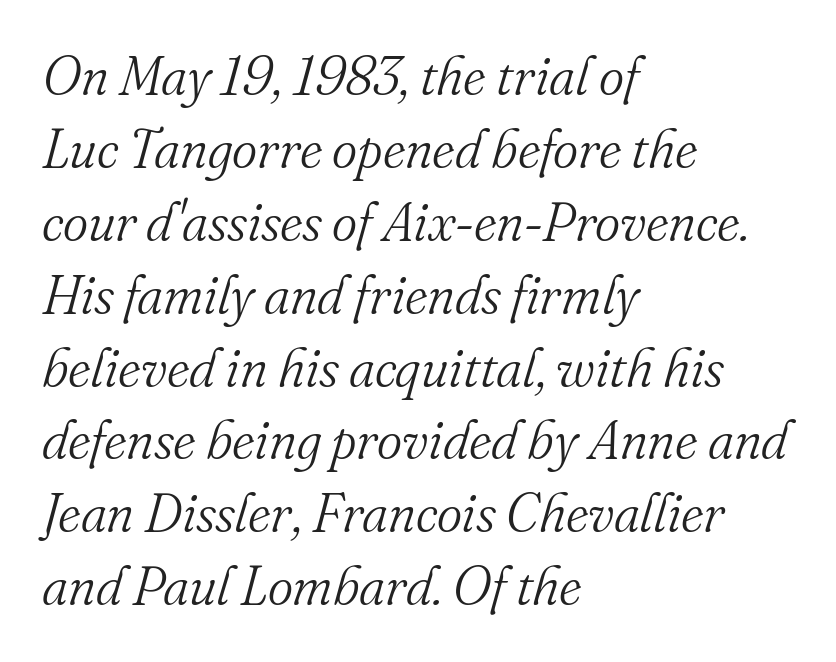
{"serif": "yes", "italic": "yes", "lean": "right", "slant_degrees": 16, "bold": "no", "weight": "light", "width": "normal", "stroke_contrast": "medium", "x_height": "small", "monospaced": "no", "underline": "no", "align": "left", "line_spacing": "normal", "line_spacing_ratio": 1.35, "letter_spacing": "normal", "letter_spacing_em": 0.0, "glyph_px": 54}
